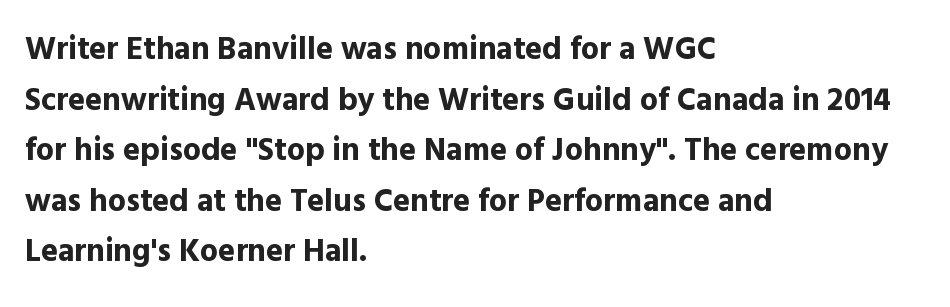
The image shows 32 px bold sans-serif type, upright; set left-aligned, normal line spacing (1.58x), normal letter spacing, not underlined; a medium x-height.
